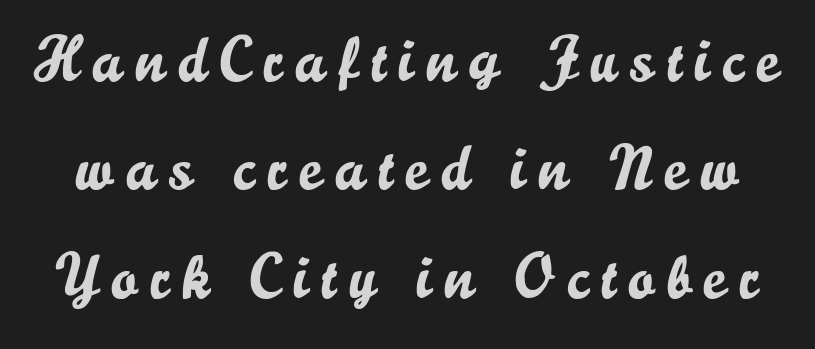
Spacing verdict: proportional, widths tailored to each character. Descenders are the only things crossing below the line. The line texture is sparse and dotted thanks to wide tracking. Nothing sits at the stroke ends, so this counts as sans-serif.
